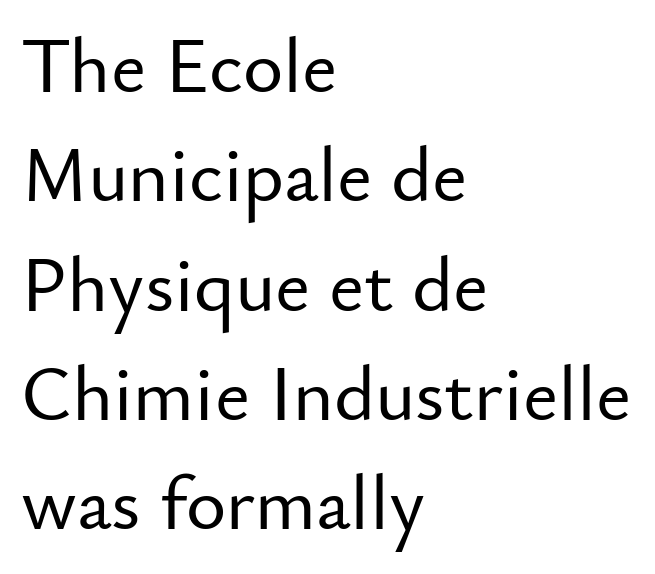
Q: Is the text italic (slanted)? A: No, it is upright.
Q: Is the typeface a serif or a sans-serif typeface? A: Sans-serif.
Q: Is the text underlined? A: No.
Q: How is the paragraph aligned? A: Left-aligned.
Q: Is the spacing between letters normal or unusually wide? A: Normal.
Q: Is the spacing between lines tight, normal or loose? A: Normal.
Q: Width (condensed, normal, or wide)? A: Normal.
Q: Stroke contrast? A: Low.
Q: x-height? A: Small.
Q: Monospaced? A: No.
